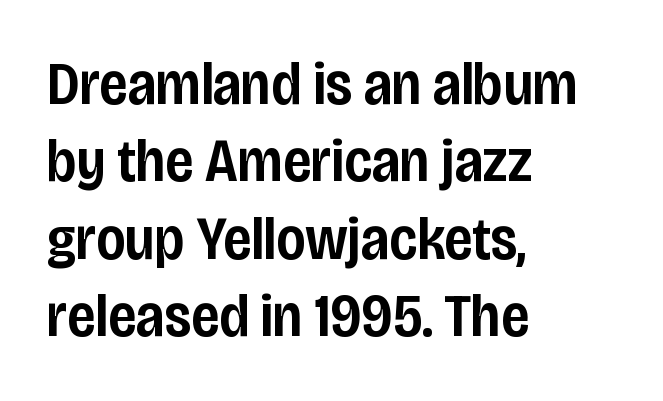
Q: Is the text bold? A: Semi-bold.
Q: Is the text italic (slanted)? A: No, it is upright.
Q: Is the typeface a serif or a sans-serif typeface? A: Sans-serif.
Q: Is the text underlined? A: No.
Q: How is the paragraph aligned? A: Left-aligned.
Q: Is the spacing between letters normal or unusually wide? A: Normal.
Q: Is the spacing between lines tight, normal or loose? A: Normal.
Q: Width (condensed, normal, or wide)? A: Condensed.
Q: Stroke contrast? A: Low.
Q: x-height? A: Large.
Q: Monospaced? A: No.
